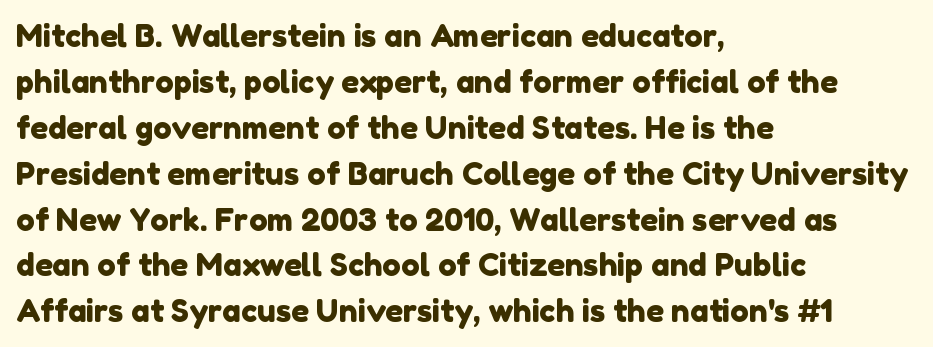
The image shows 31 px sans-serif type; set left-aligned, normal line spacing (1.48x), normal letter spacing, not underlined; low stroke contrast and a medium x-height.
